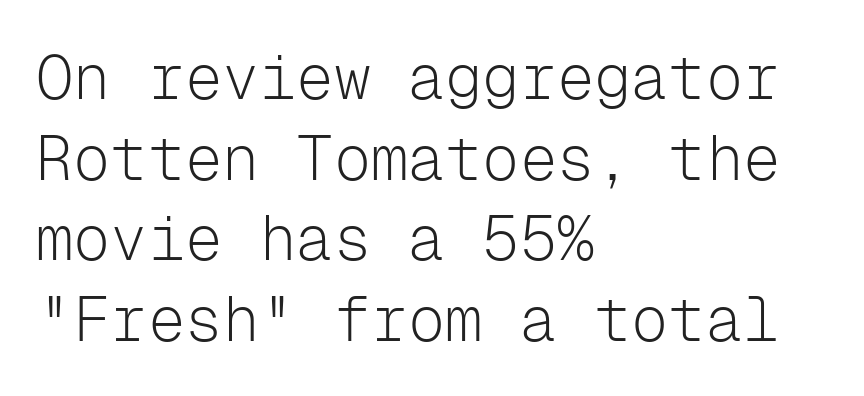
In terms of leading, this rendering sits right in the middle. These glyphs show unthickened strokes, regular width or finer. Which margin do the lines hug? The left one — the right edge is uneven. This sample uses plain, unmodified letter spacing.
